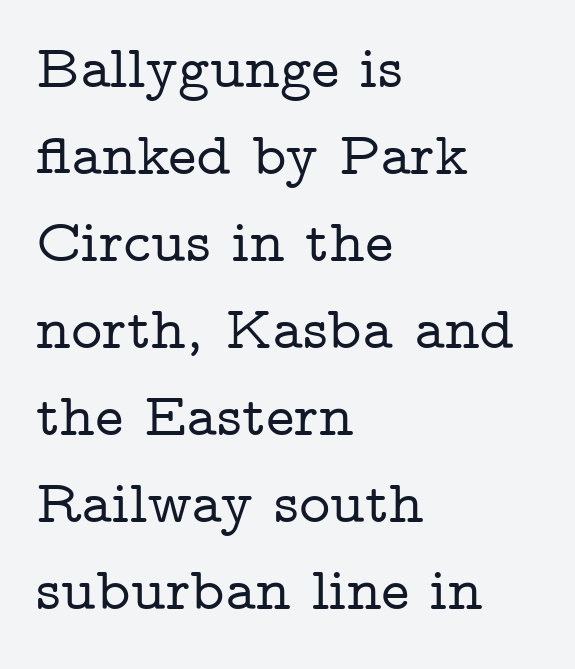
Q: Is the text italic (slanted)? A: No, it is upright.
Q: Is the typeface a serif or a sans-serif typeface? A: Serif.
Q: Is the text underlined? A: No.
Q: How is the paragraph aligned? A: Left-aligned.
Q: Is the spacing between letters normal or unusually wide? A: Normal.
Q: Is the spacing between lines tight, normal or loose? A: Normal.
Q: Width (condensed, normal, or wide)? A: Wide.
Q: Stroke contrast? A: Low.
Q: x-height? A: Medium.
Q: Monospaced? A: No.
